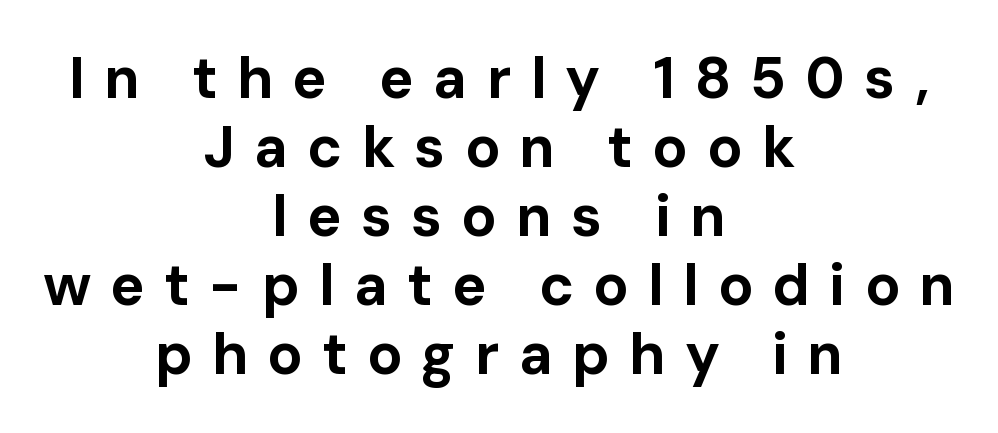
{"serif": "no", "italic": "no", "bold": "yes", "weight": "bold", "width": "normal", "stroke_contrast": "low", "x_height": "medium", "monospaced": "no", "underline": "no", "align": "center", "line_spacing_ratio": 1.19, "letter_spacing": "wide", "letter_spacing_em": 0.33, "glyph_px": 58}
